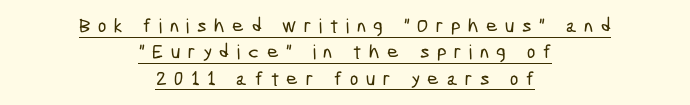
Short note: letters widely spaced. A continuous stroke trails under the words, as in a hyperlink. Where is the straight margin? There isn't one; the lines are centered. Students, observe: this is what conventionally led text looks like.
